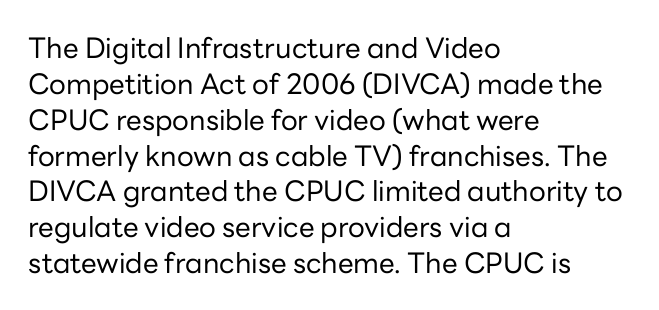
Looks like regular typesetting: each glyph gets only the width it needs. Compared with a typical body face, this is equally light or lighter still. Regarding leading, the lines here are spaced in the standard way. Short and long lines alike share a common starting point at left. Regarding serifs, this sample does without them.
